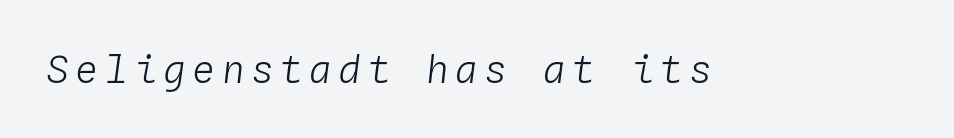
Quick note: underline off. Every character sits at an angle, as italics do. These glyphs show unthickened strokes, regular width or finer. The rendering uses typewriter-style spacing with identical character cells.
